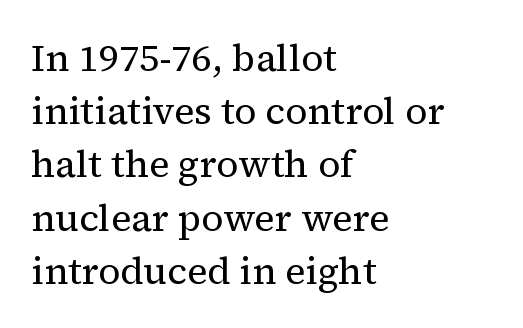
Q: Is the text bold? A: No.
Q: Is the text italic (slanted)? A: No, it is upright.
Q: Is the typeface a serif or a sans-serif typeface? A: Serif.
Q: Is the text underlined? A: No.
Q: How is the paragraph aligned? A: Left-aligned.
Q: Is the spacing between letters normal or unusually wide? A: Normal.
Q: Is the spacing between lines tight, normal or loose? A: Normal.
Q: Width (condensed, normal, or wide)? A: Normal.
Q: Stroke contrast? A: Medium.
Q: x-height? A: Medium.
Q: Monospaced? A: No.
